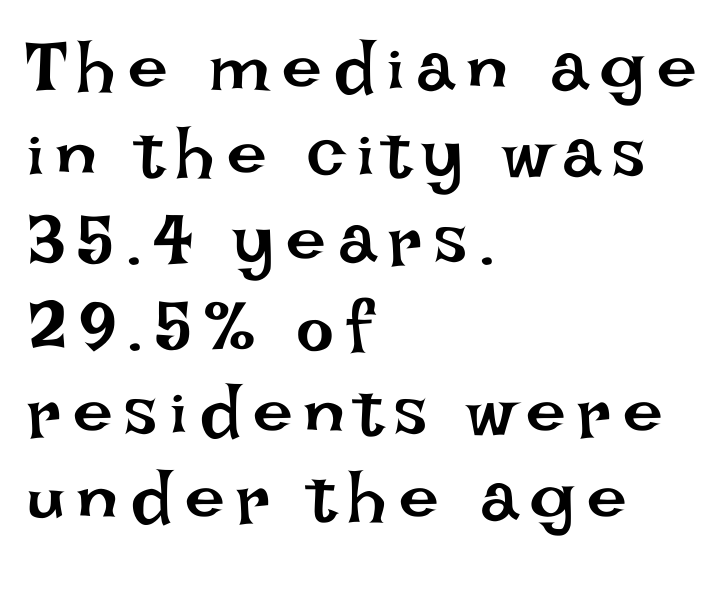
The font is comparable to plain body text, perhaps lighter. Unmarked baselines from the first word to the last. Is there any slant? The stems are plumb. The lines are quadded left.
